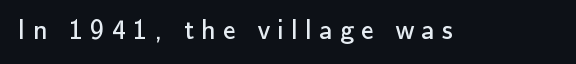
The image shows 28 px regular-weight sans-serif type, upright; set unusually wide letter spacing (+0.26 em), not underlined; low stroke contrast and a small x-height.
